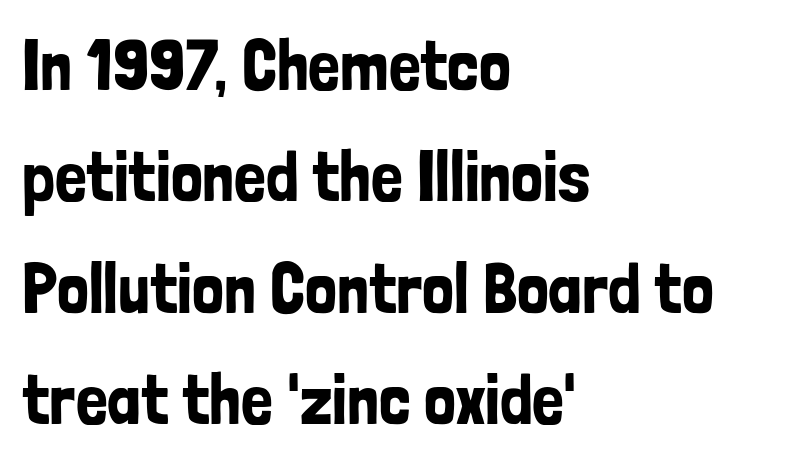
Each letter keeps its own natural width here, so spacing adapts to shape. The strip under each line holds only bare page. Regular leading. Students, note that the glyphs here touch the page at normal intervals.
